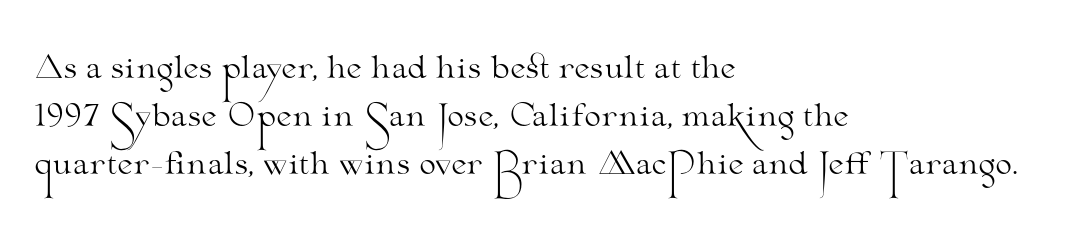
{"serif": "yes", "italic": "no", "bold": "no", "weight": "light", "width": "wide", "stroke_contrast": "medium", "x_height": "small", "monospaced": "no", "underline": "no", "align": "left", "line_spacing": "normal", "line_spacing_ratio": 1.6, "letter_spacing": "normal", "letter_spacing_em": 0.0, "glyph_px": 30}
